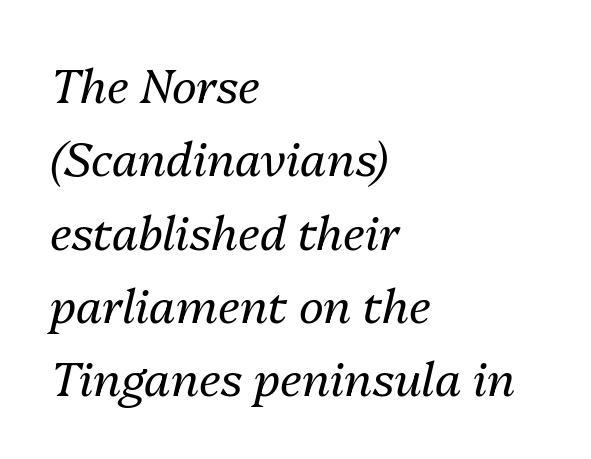
The image shows 47 px regular-weight type, italic (leaning right); set left-aligned, normal line spacing (1.56x), normal letter spacing, not underlined; medium stroke contrast and a medium x-height.
